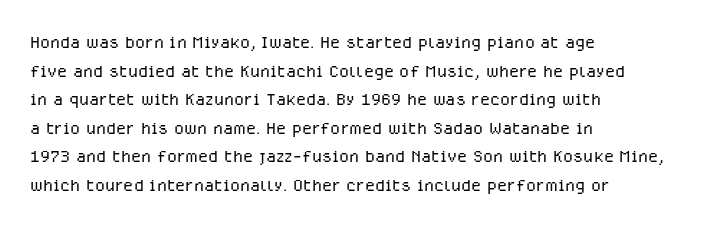
Q: Is the text bold? A: No.
Q: Is the text italic (slanted)? A: No, it is upright.
Q: Is the text underlined? A: No.
Q: How is the paragraph aligned? A: Left-aligned.
Q: Is the spacing between letters normal or unusually wide? A: Normal.
